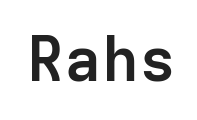
The image shows 62 px semibold sans-serif type, upright; set normal letter spacing, not underlined; low stroke contrast and a medium x-height.
